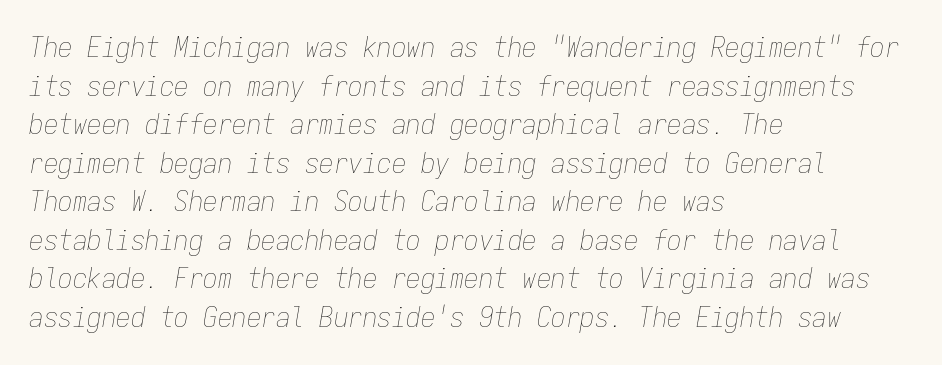
Q: Is the text bold? A: No.
Q: Is the text italic (slanted)? A: Yes, it leans right by about 9 degrees.
Q: Is the text underlined? A: No.
Q: How is the paragraph aligned? A: Left-aligned.
Q: Is the spacing between letters normal or unusually wide? A: Normal.
Q: Is the spacing between lines tight, normal or loose? A: Normal.
Q: Width (condensed, normal, or wide)? A: Condensed.
Q: Stroke contrast? A: Low.
Q: x-height? A: Medium.
Q: Monospaced? A: Yes.
